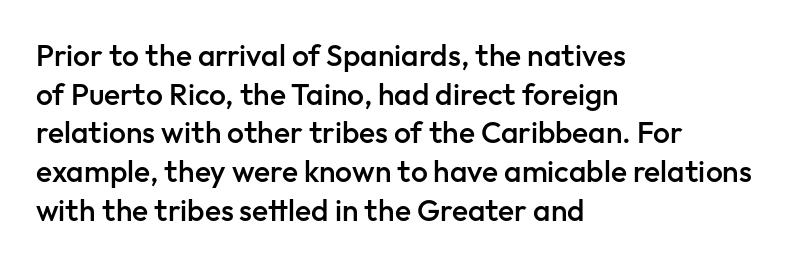
Horizontal alignment here is leftward, the default for most running prose. Observe the ordinary spacing: letters are neighbours, not strangers. This sample uses an upright cut, with every glyph sitting square on the baseline. Character widths vary here, with narrow letters taking less room than wide ones. These words are printed semibold, heavier than regular yet not bold.
